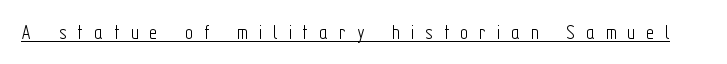
{"italic": "no", "bold": "no", "underline": "yes", "letter_spacing": "wide", "letter_spacing_em": 0.49, "glyph_px": 22}
